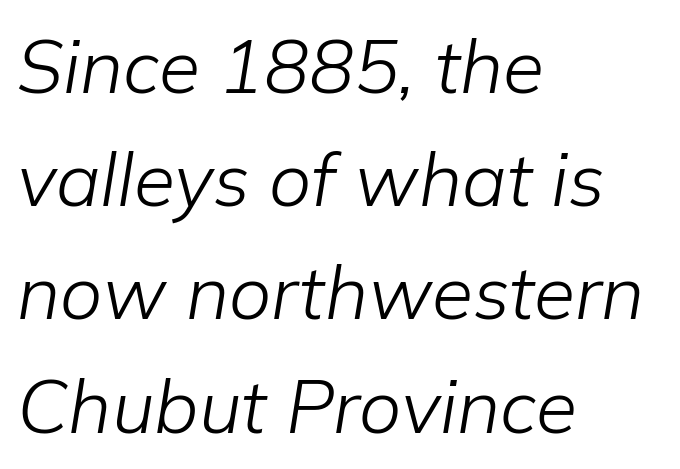
Designer's note — italics engaged. Weight: not bold — regular or lighter. Character widths vary here, with narrow letters taking less room than wide ones. Compared with a centered layout, this one pins lines to the left instead.
